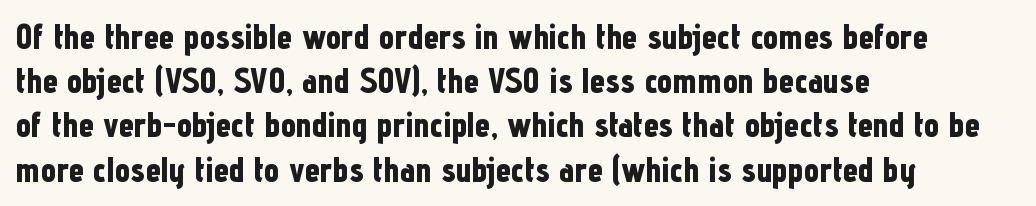
{"serif": "no", "italic": "no", "bold": "yes", "weight": "bold", "width": "condensed", "stroke_contrast": "low", "x_height": "medium", "monospaced": "no", "underline": "no", "align": "left", "line_spacing": "normal", "line_spacing_ratio": 1.3, "letter_spacing": "normal", "letter_spacing_em": 0.0, "glyph_px": 34}
